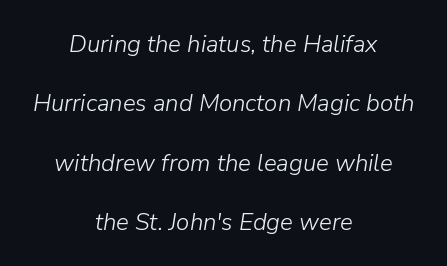
Q: Is the text bold? A: No.
Q: Is the text italic (slanted)? A: Yes, it leans right by about 9 degrees.
Q: Is the text underlined? A: No.
Q: How is the paragraph aligned? A: Centered.
Q: Is the spacing between letters normal or unusually wide? A: Normal.
Q: Is the spacing between lines tight, normal or loose? A: Loose.
